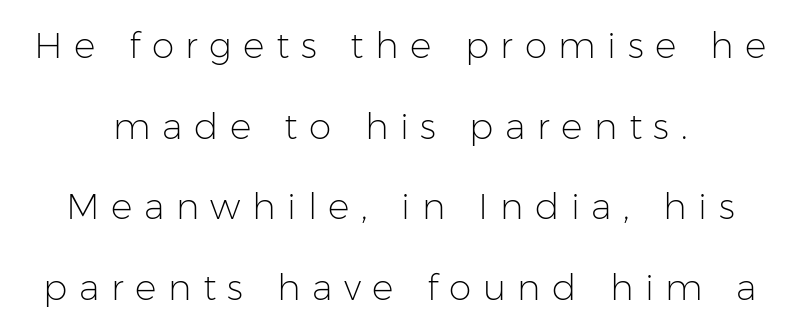
Q: Is the text bold? A: No.
Q: Is the text italic (slanted)? A: No, it is upright.
Q: Is the typeface a serif or a sans-serif typeface? A: Sans-serif.
Q: Is the text underlined? A: No.
Q: How is the paragraph aligned? A: Centered.
Q: Is the spacing between letters normal or unusually wide? A: Unusually wide.
Q: Is the spacing between lines tight, normal or loose? A: Loose.
Q: Width (condensed, normal, or wide)? A: Normal.
Q: Stroke contrast? A: Low.
Q: x-height? A: Medium.
Q: Monospaced? A: No.
